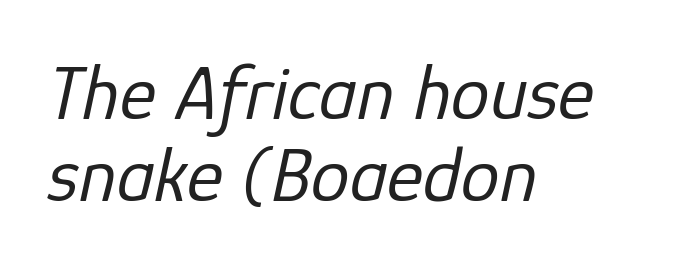
Q: Is the text bold? A: No.
Q: Is the text italic (slanted)? A: Yes, it leans right by about 12 degrees.
Q: Is the text underlined? A: No.
Q: How is the paragraph aligned? A: Left-aligned.
Q: Is the spacing between letters normal or unusually wide? A: Normal.
Q: Is the spacing between lines tight, normal or loose? A: Tight.
Q: Width (condensed, normal, or wide)? A: Normal.
Q: Stroke contrast? A: Low.
Q: x-height? A: Medium.
Q: Monospaced? A: No.
